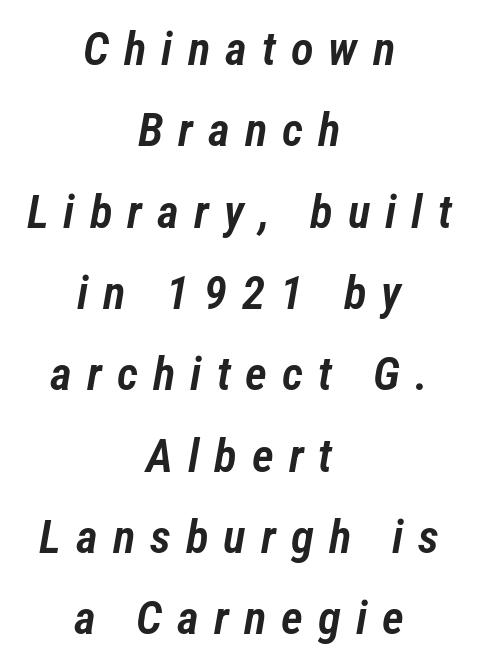
The image shows 47 px semibold, condensed type, italic (leaning right); set centered, line spacing 1.73x, unusually wide letter spacing (+0.32 em), not underlined; low stroke contrast and a medium x-height.
